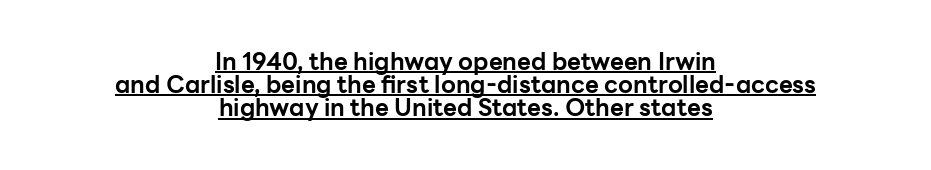
Does extra space separate the letters? No, they use regular spacing. The specimen includes a rule beneath the text block's lines. The space between consecutive lines is stingy. Teacher's note: observe the equal gaps on both sides — that is centered alignment. Unlike italic type, these characters show no tilt at all.
